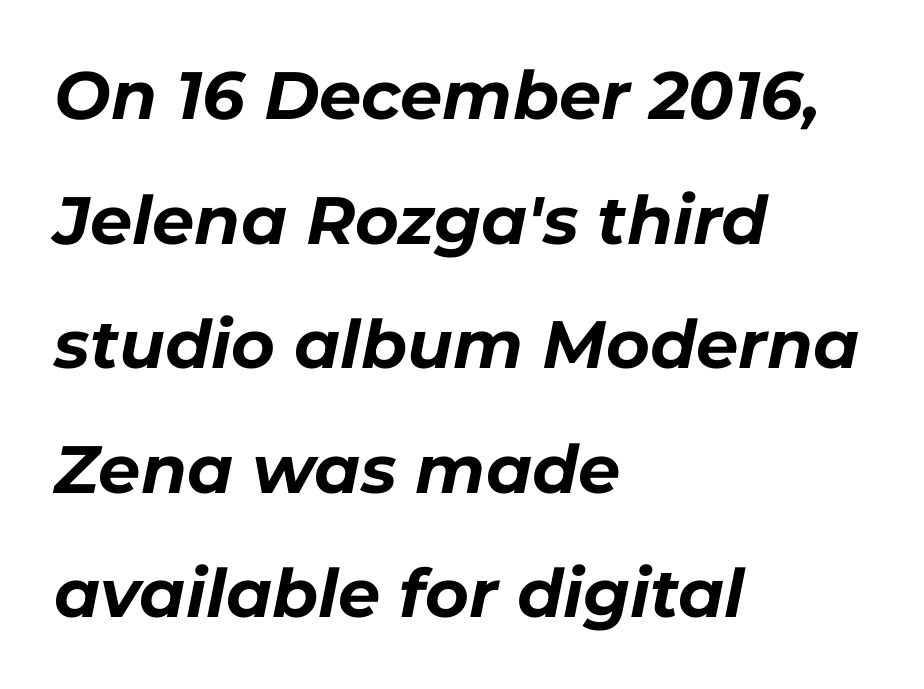
{"italic": "yes", "lean": "right", "slant_degrees": 11, "bold": "yes", "weight": "bold", "width": "normal", "stroke_contrast": "low", "x_height": "medium", "monospaced": "no", "underline": "no", "align": "left", "line_spacing_ratio": 1.86, "letter_spacing": "normal", "letter_spacing_em": 0.0, "glyph_px": 67}
